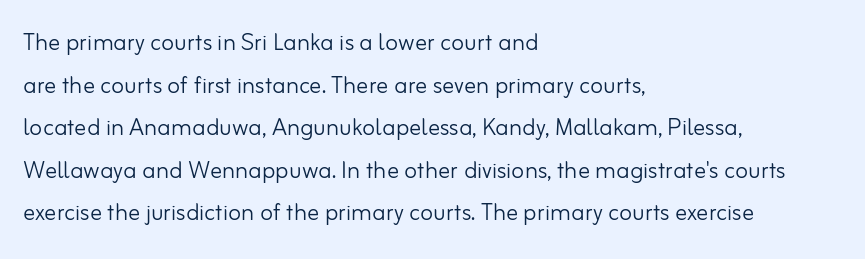
Each new line begins a customary step beneath the previous one. The letterforms sit shoulder to shoulder at normal distance. Alignment: flush left. The rendering uses natural spacing where letterforms have individual widths.
